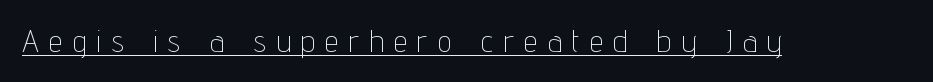
The image shows 31 px thin, condensed sans-serif type, upright; set unusually wide letter spacing (+0.34 em), underlined; low stroke contrast and a medium x-height.
